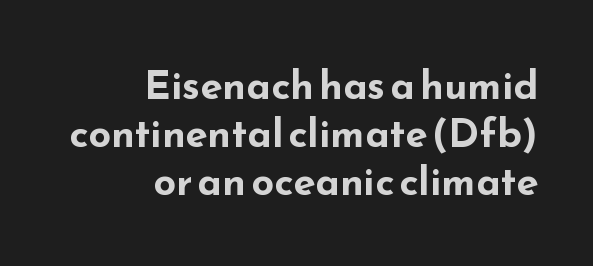
The image shows 40 px bold, wide sans-serif type, upright; set right-aligned, line spacing 1.2x, normal letter spacing, not underlined; low stroke contrast and a small x-height.
